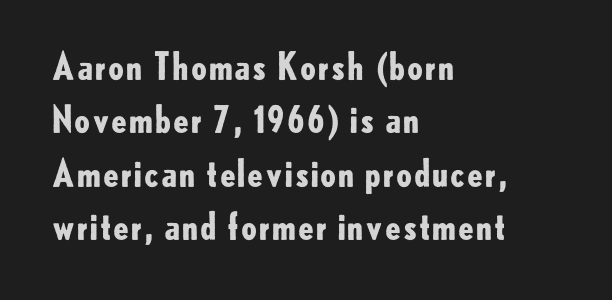
The image shows 37 px bold sans-serif type, upright; set left-aligned, normal line spacing (1.44x), normal letter spacing, not underlined; low stroke contrast and a small x-height.
